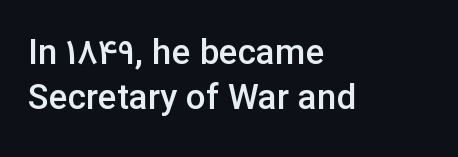
{"serif": "no", "italic": "no", "bold": "semi", "weight": "semibold", "width": "normal", "stroke_contrast": "low", "x_height": "medium", "monospaced": "no", "underline": "no", "align": "left", "line_spacing": "normal", "line_spacing_ratio": 1.29, "letter_spacing": "normal", "letter_spacing_em": 0.0, "glyph_px": 35}
